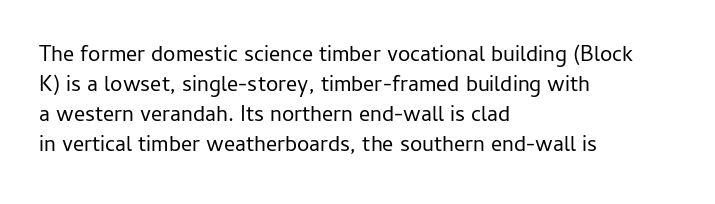
The image shows 22 px text type, upright; set left-aligned, normal line spacing (1.36x), normal letter spacing, not underlined.
